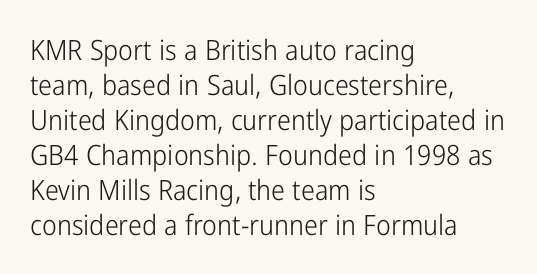
Q: Is the text bold? A: No.
Q: Is the text italic (slanted)? A: No, it is upright.
Q: Is the typeface a serif or a sans-serif typeface? A: Sans-serif.
Q: Is the text underlined? A: No.
Q: How is the paragraph aligned? A: Left-aligned.
Q: Is the spacing between letters normal or unusually wide? A: Normal.
Q: Is the spacing between lines tight, normal or loose? A: Normal.
Q: Width (condensed, normal, or wide)? A: Condensed.
Q: Stroke contrast? A: Low.
Q: x-height? A: Medium.
Q: Monospaced? A: No.
